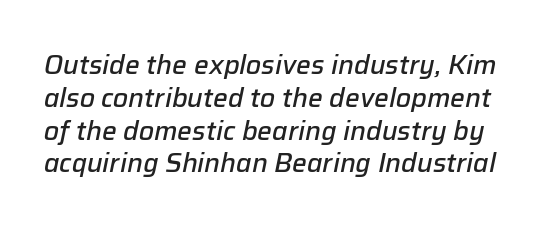
Inter-character spacing is left at the font's built-in metrics. Typesetter's note: demi weight, one step under bold. No word sits above an underline. The rendering applies a slant to the glyphs. One glance says typical: line gaps are just what's usual.
